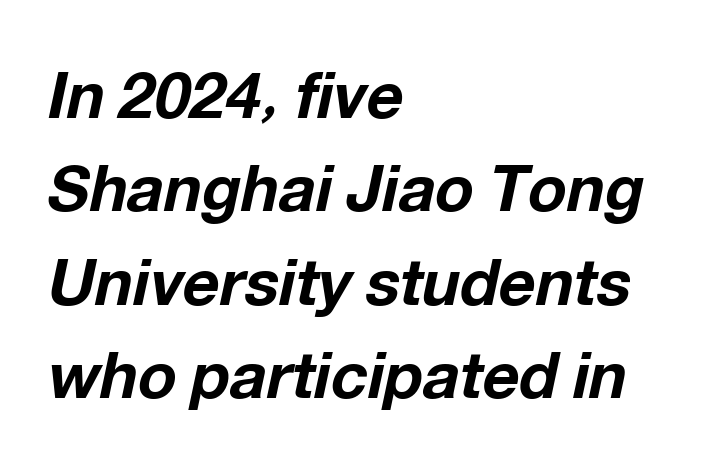
The image shows 64 px bold type, italic (leaning right); set left-aligned, normal line spacing (1.46x), normal letter spacing, not underlined; low stroke contrast and a medium x-height.
